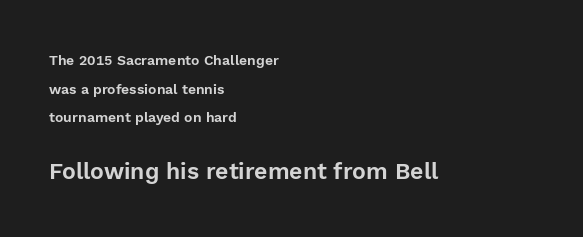
The image shows 23 px text type, upright; set left-aligned, loose line spacing (2.05x), normal letter spacing, not underlined; the second (bottom) block is 1.64x larger.
